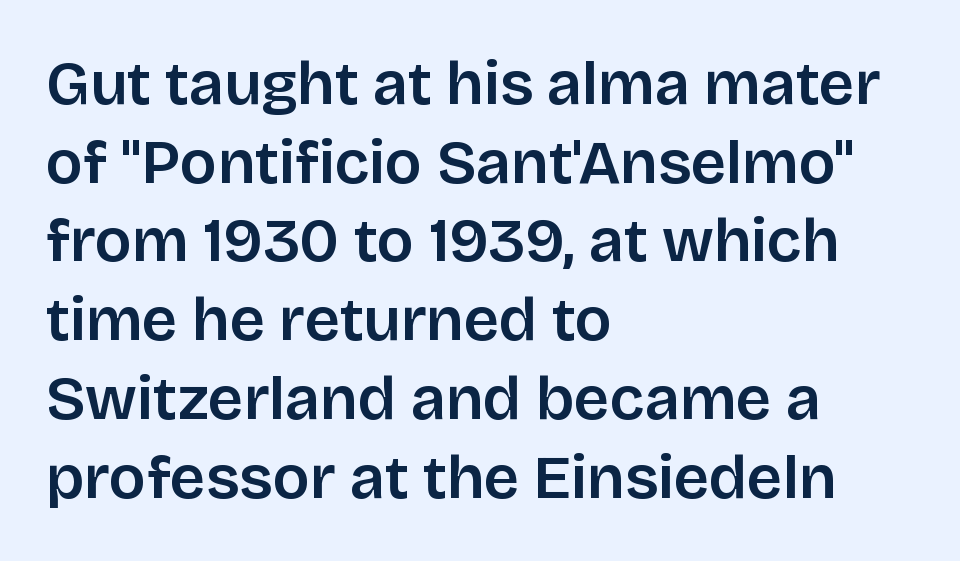
The image shows 62 px semibold sans-serif type, upright; set left-aligned, normal line spacing (1.27x), normal letter spacing, not underlined; low stroke contrast and a large x-height.
